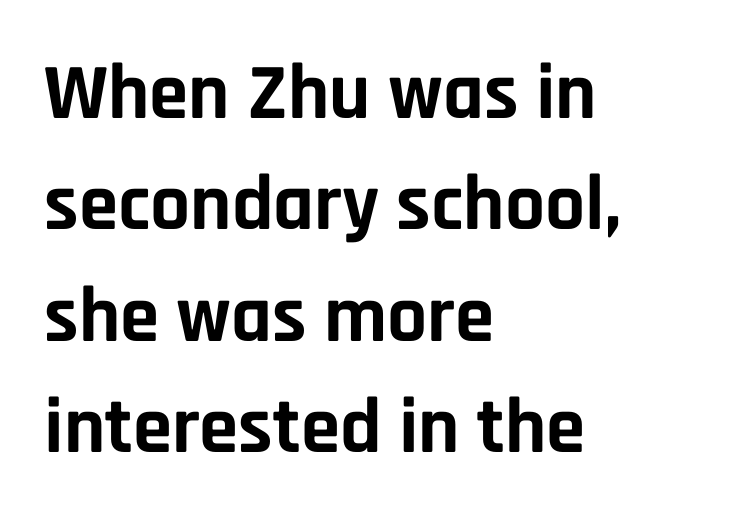
The image shows 79 px bold sans-serif type, upright; set left-aligned, normal line spacing (1.41x), normal letter spacing, not underlined; low stroke contrast and a large x-height.
